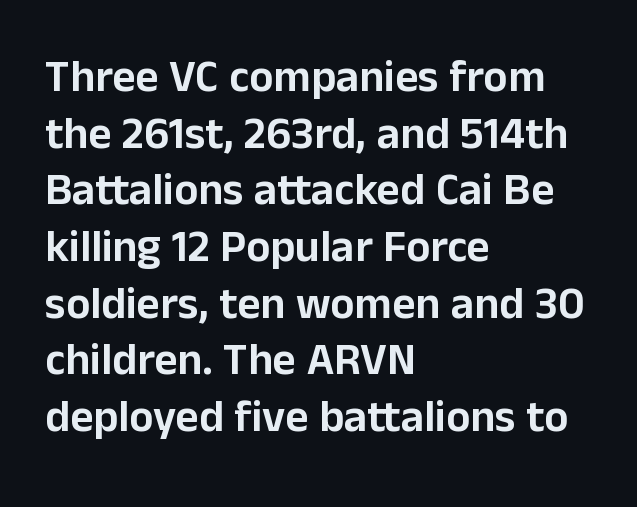
The image shows 45 px sans-serif type, upright; set left-aligned, normal line spacing (1.26x), normal letter spacing, not underlined; low stroke contrast and a medium x-height.
